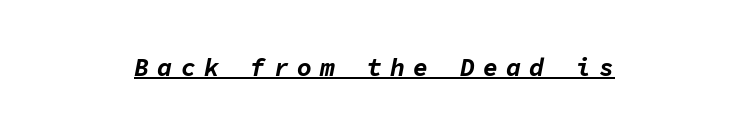
{"italic": "yes", "lean": "right", "slant_degrees": 11, "bold": "yes", "underline": "yes", "align": "center", "letter_spacing": "wide", "letter_spacing_em": 0.33, "glyph_px": 25}
